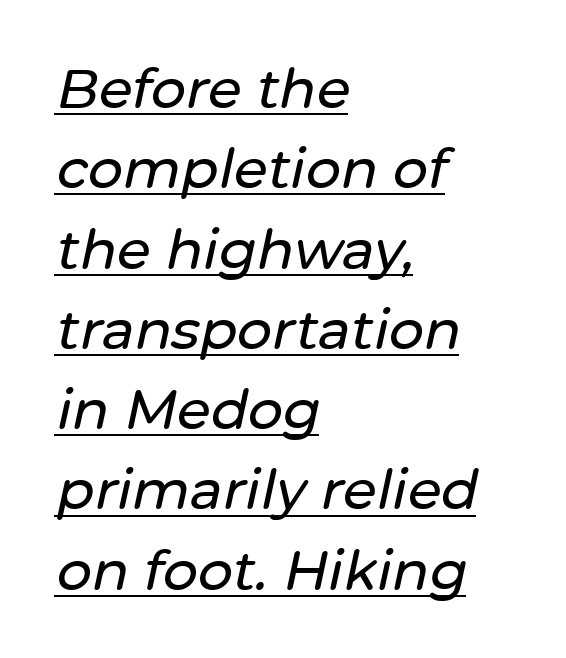
Q: Is the text italic (slanted)? A: Yes, it leans right by about 12 degrees.
Q: Is the text underlined? A: Yes.
Q: How is the paragraph aligned? A: Left-aligned.
Q: Is the spacing between letters normal or unusually wide? A: Normal.
Q: Is the spacing between lines tight, normal or loose? A: Normal.
Q: Width (condensed, normal, or wide)? A: Normal.
Q: Stroke contrast? A: Low.
Q: x-height? A: Medium.
Q: Monospaced? A: No.
